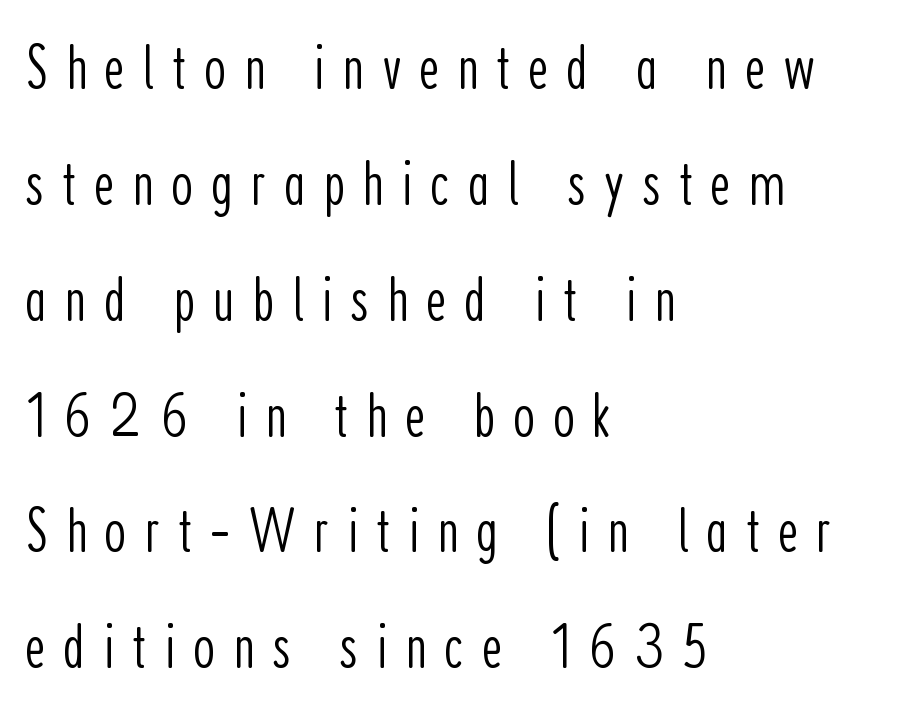
{"serif": "no", "italic": "no", "bold": "no", "weight": "light", "width": "condensed", "stroke_contrast": "low", "x_height": "medium", "monospaced": "no", "underline": "no", "align": "left", "line_spacing_ratio": 1.81, "letter_spacing": "wide", "letter_spacing_em": 0.27, "glyph_px": 64}
